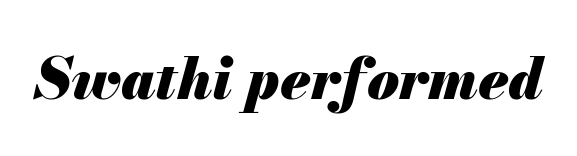
The image shows 58 px heavy type, italic (leaning right); set normal letter spacing, not underlined; medium stroke contrast and a small x-height.
